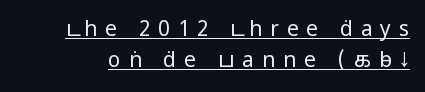
{"italic": "no", "bold": "no", "underline": "yes", "line_spacing": "normal", "line_spacing_ratio": 1.47, "letter_spacing": "wide", "letter_spacing_em": 0.38, "glyph_px": 21}
